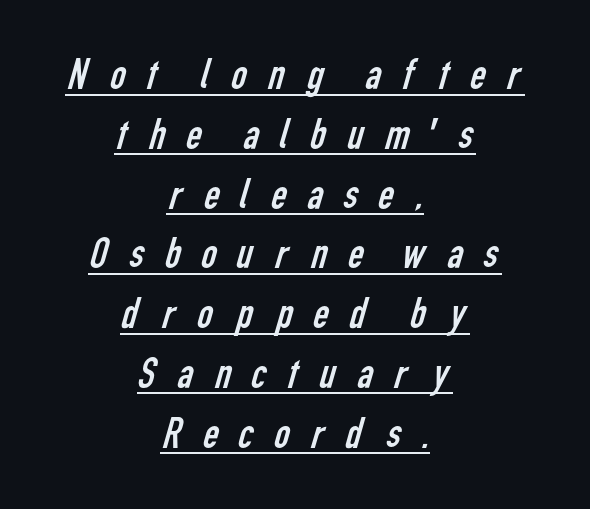
{"serif": "no", "bold": "no", "weight": "regular", "width": "condensed", "stroke_contrast": "low", "x_height": "medium", "monospaced": "no", "underline": "yes", "align": "center", "line_spacing": "normal", "line_spacing_ratio": 1.39, "letter_spacing": "wide", "letter_spacing_em": 0.39, "glyph_px": 43}
